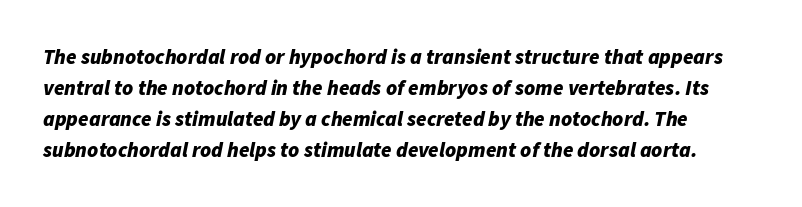
{"italic": "yes", "lean": "right", "slant_degrees": 11, "bold": "yes", "underline": "no", "line_spacing": "normal", "line_spacing_ratio": 1.48, "letter_spacing": "normal", "letter_spacing_em": 0.0, "glyph_px": 21}
